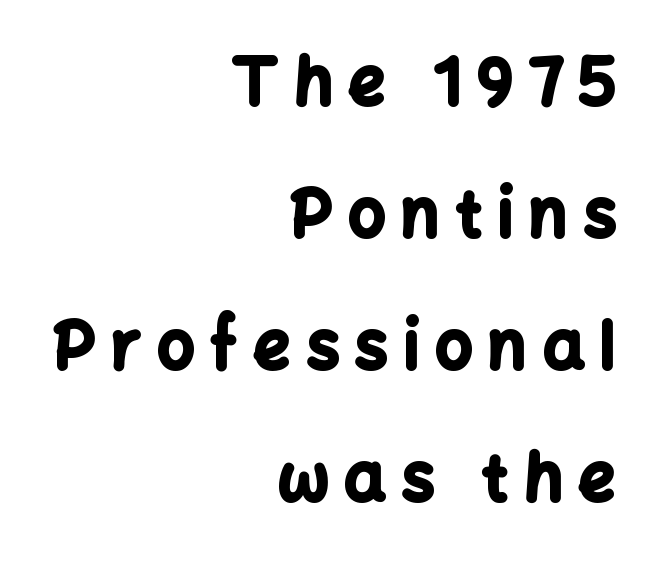
Proportional: the letters do not fall into vertical columns. Rendered with straight, roman letterforms. Reading down the block, your eye finds every line finishing at a fixed right position. The rendering shows plain stroke endings on the letterforms — a sans-serif design. The font is running at its bold setting. Tracking here is generous; glyphs stand well apart from one another.
